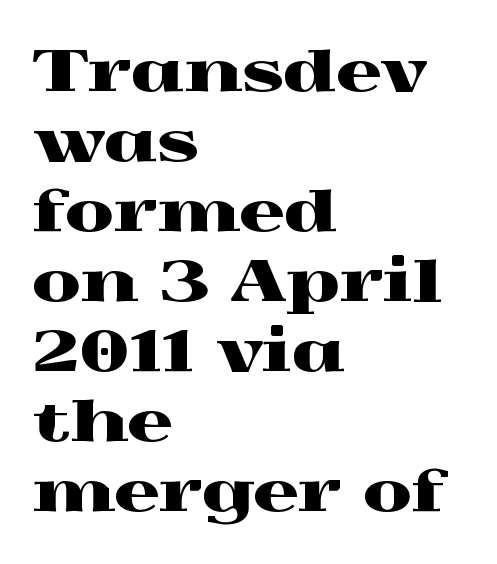
{"serif": "yes", "italic": "no", "width": "wide", "x_height": "medium", "monospaced": "no", "underline": "no", "align": "left", "line_spacing": "normal", "line_spacing_ratio": 1.25, "letter_spacing": "normal", "letter_spacing_em": 0.0, "glyph_px": 56}
